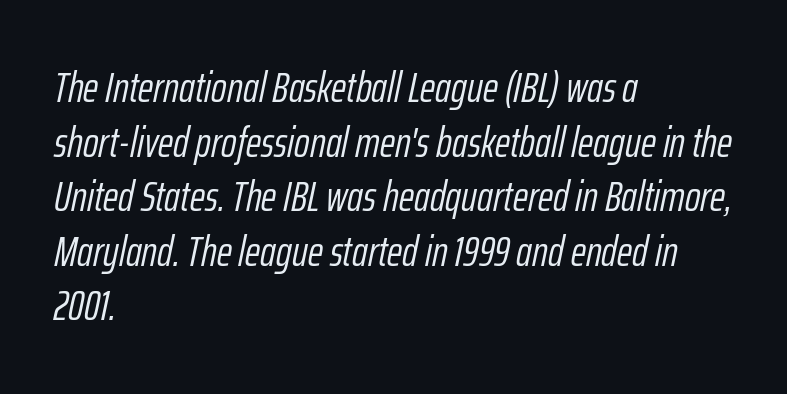
{"italic": "yes", "lean": "right", "slant_degrees": 12, "bold": "no", "weight": "light", "width": "condensed", "stroke_contrast": "low", "x_height": "medium", "monospaced": "no", "underline": "no", "align": "left", "line_spacing": "normal", "line_spacing_ratio": 1.3, "letter_spacing": "normal", "letter_spacing_em": 0.0, "glyph_px": 42}
